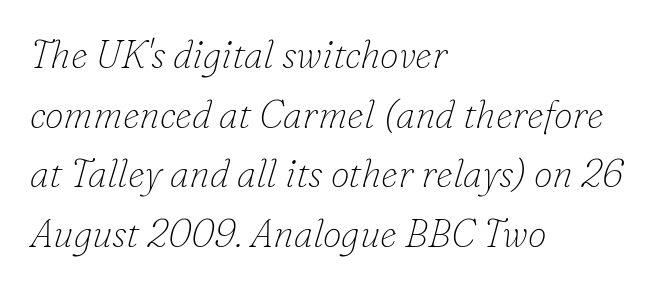
Q: Is the text bold? A: No.
Q: Is the text italic (slanted)? A: Yes, it leans right by about 16 degrees.
Q: Is the typeface a serif or a sans-serif typeface? A: Serif.
Q: Is the text underlined? A: No.
Q: How is the paragraph aligned? A: Left-aligned.
Q: Is the spacing between letters normal or unusually wide? A: Normal.
Q: Is the spacing between lines tight, normal or loose? A: Normal.
Q: Width (condensed, normal, or wide)? A: Normal.
Q: Stroke contrast? A: Low.
Q: x-height? A: Small.
Q: Monospaced? A: No.
